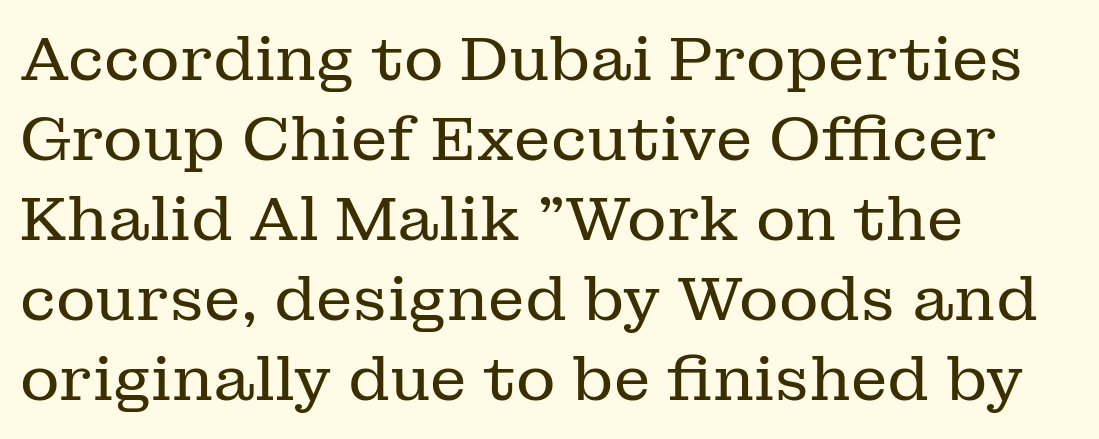
The image shows 61 px regular-weight serif type, upright; set left-aligned, normal line spacing (1.31x), normal letter spacing, not underlined; low stroke contrast and a medium x-height.
